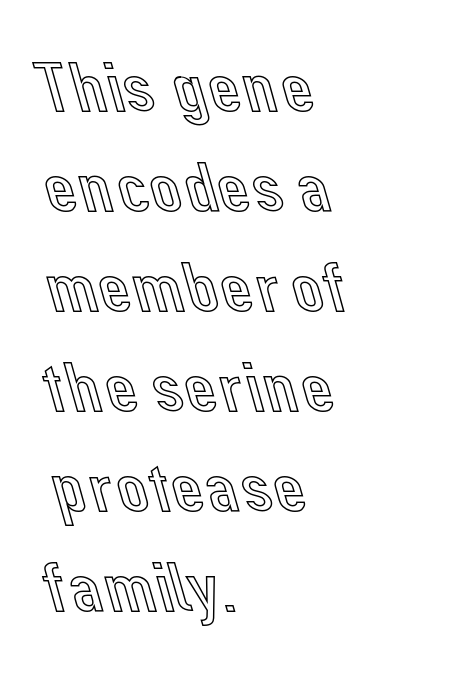
The image shows 72 px text type; set left-aligned, normal line spacing (1.39x), normal letter spacing, not underlined; a medium x-height.
